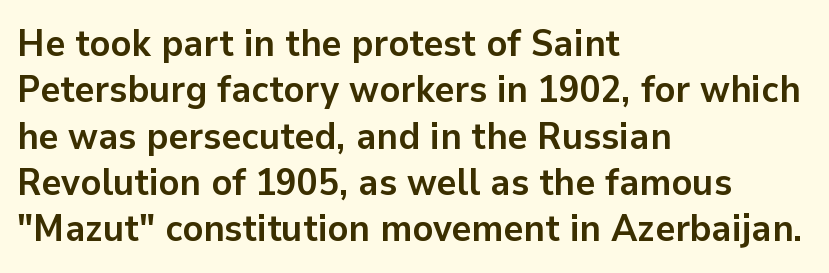
Q: Is the text bold? A: Yes.
Q: Is the text italic (slanted)? A: No, it is upright.
Q: Is the typeface a serif or a sans-serif typeface? A: Sans-serif.
Q: Is the text underlined? A: No.
Q: How is the paragraph aligned? A: Left-aligned.
Q: Is the spacing between letters normal or unusually wide? A: Normal.
Q: Width (condensed, normal, or wide)? A: Normal.
Q: Stroke contrast? A: Low.
Q: x-height? A: Medium.
Q: Monospaced? A: No.
